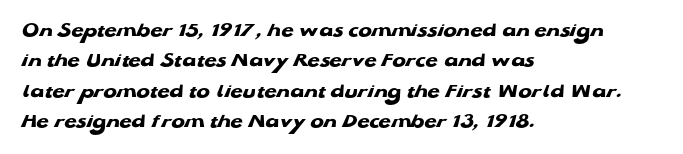
The image shows 20 px bold type; set left-aligned, normal line spacing (1.52x), normal letter spacing, not underlined.
